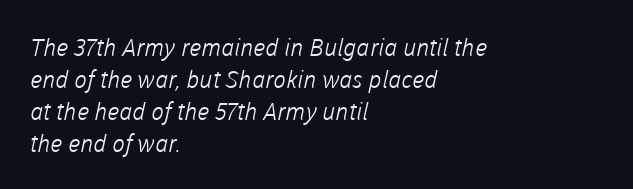
{"bold": "no", "underline": "no", "align": "left", "line_spacing": "normal", "line_spacing_ratio": 1.33, "letter_spacing": "normal", "letter_spacing_em": 0.0, "glyph_px": 24}
